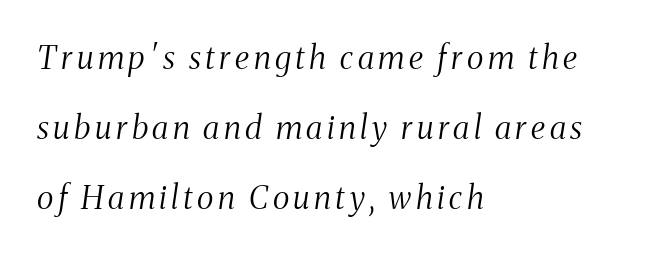
Letters rest on an invisible, unmarked baseline. The block of text is sparse from top to bottom, with ample space between rows. Is this a fixed-width face? No — the glyphs have proportional, varying widths. Weight: in the light-to-regular range. Notice how the stems are inclined rather than vertical — that's the hallmark of italics.
